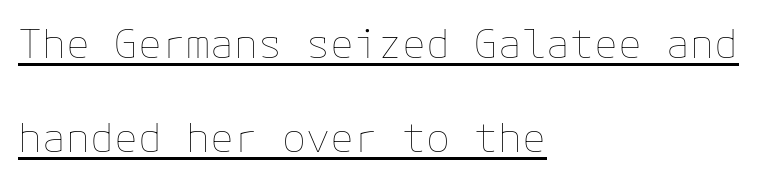
The image shows 40 px thin type, upright; set left-aligned, loose line spacing (2.35x), normal letter spacing, underlined; low stroke contrast and a medium x-height.
